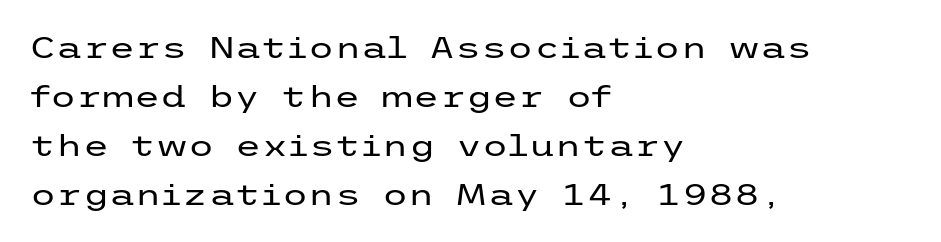
Q: Is the text bold? A: No.
Q: Is the text italic (slanted)? A: No, it is upright.
Q: Is the typeface a serif or a sans-serif typeface? A: Sans-serif.
Q: Is the text underlined? A: No.
Q: How is the paragraph aligned? A: Left-aligned.
Q: Is the spacing between letters normal or unusually wide? A: Normal.
Q: Is the spacing between lines tight, normal or loose? A: Normal.
Q: Width (condensed, normal, or wide)? A: Wide.
Q: Stroke contrast? A: Low.
Q: x-height? A: Medium.
